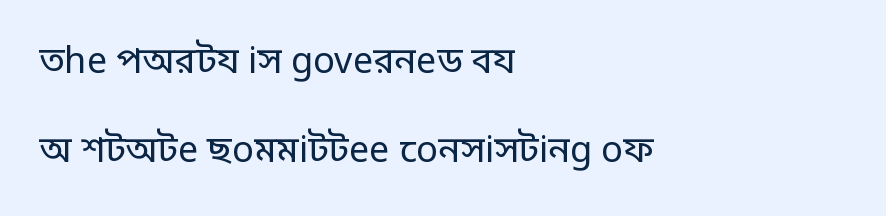
The letters advance in unequal steps, a hallmark of proportional type. Leading: increased. Nobody touched the tracking dial on this one. Posture: straight, roman, zero tilt.
